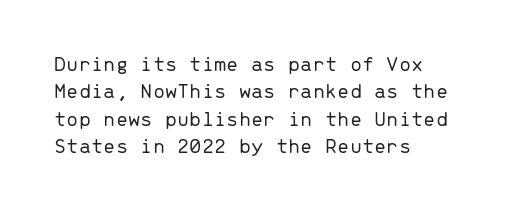
Rendered with straight, roman letterforms. Weight: not bold — regular or lighter. Words appear dense and cohesive because spacing is normal. Horizontal alignment here is leftward, the default for most running prose. A clean baseline with only descenders dipping below it.
